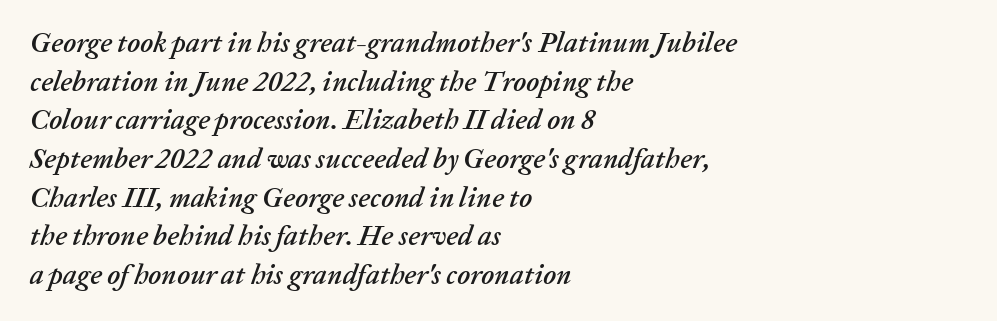
The image shows 28 px text type, italic (leaning right); set left-aligned, normal line spacing (1.38x), normal letter spacing, not underlined; low stroke contrast and a medium x-height.
